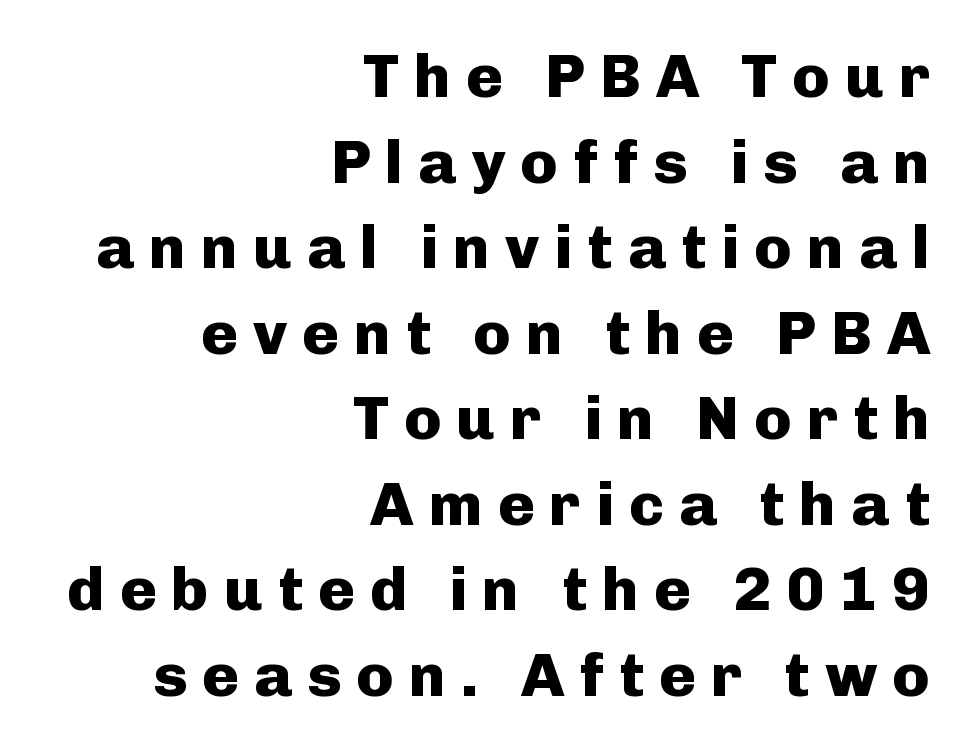
Interline gaps are of average width in this sample. Posture: straight, roman, zero tilt. Spacing verdict: proportional, widths tailored to each character. Is the type bold? Yes — the strokes are clearly thick and heavy.
